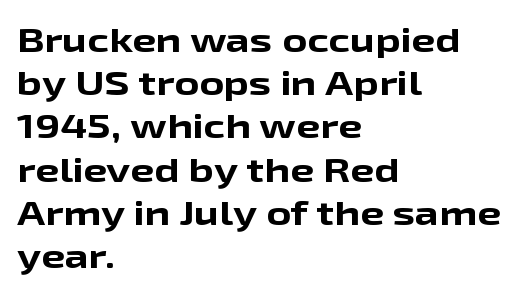
Q: Is the text bold? A: Yes.
Q: Is the text italic (slanted)? A: No, it is upright.
Q: Is the typeface a serif or a sans-serif typeface? A: Sans-serif.
Q: Is the text underlined? A: No.
Q: How is the paragraph aligned? A: Left-aligned.
Q: Is the spacing between letters normal or unusually wide? A: Normal.
Q: Is the spacing between lines tight, normal or loose? A: Normal.
Q: Width (condensed, normal, or wide)? A: Wide.
Q: Stroke contrast? A: Low.
Q: x-height? A: Medium.
Q: Monospaced? A: No.
